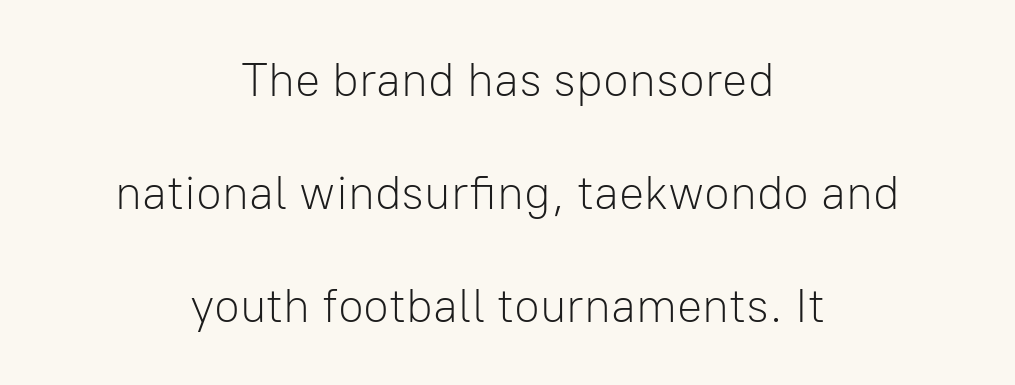
Q: Is the text bold? A: No.
Q: Is the text italic (slanted)? A: No, it is upright.
Q: Is the typeface a serif or a sans-serif typeface? A: Sans-serif.
Q: Is the text underlined? A: No.
Q: How is the paragraph aligned? A: Centered.
Q: Is the spacing between letters normal or unusually wide? A: Normal.
Q: Is the spacing between lines tight, normal or loose? A: Loose.
Q: Width (condensed, normal, or wide)? A: Normal.
Q: Stroke contrast? A: Low.
Q: x-height? A: Medium.
Q: Monospaced? A: No.
